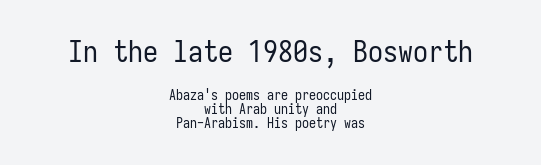
Style check: upright. A typesetter would label this face a sans. A centered setting, common on invitations and titles, is used for this passage. Here the designer chose a console-style face with uniform glyph widths. Successive baselines arrive quickly, one right under another.
